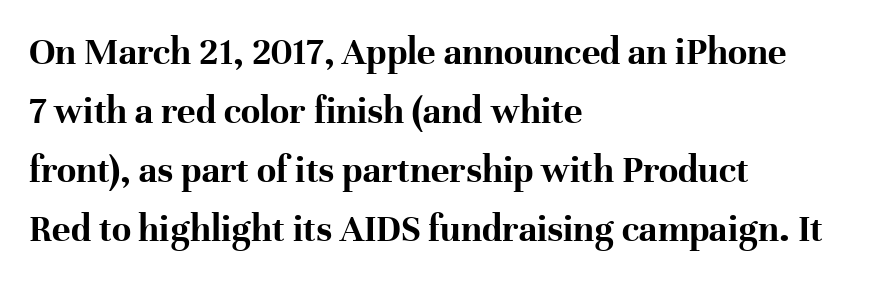
{"serif": "yes", "italic": "no", "bold": "yes", "weight": "bold", "width": "normal", "stroke_contrast": "high", "x_height": "medium", "monospaced": "no", "underline": "no", "align": "left", "line_spacing": "normal", "line_spacing_ratio": 1.51, "letter_spacing": "normal", "letter_spacing_em": 0.0, "glyph_px": 39}
